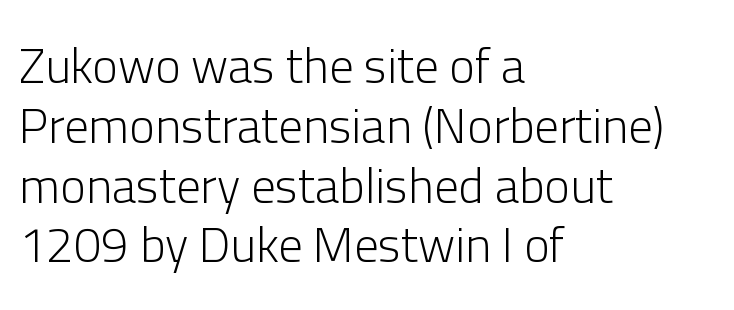
The image shows 49 px light sans-serif type, upright; set left-aligned, line spacing 1.22x, normal letter spacing, not underlined; low stroke contrast and a medium x-height.
